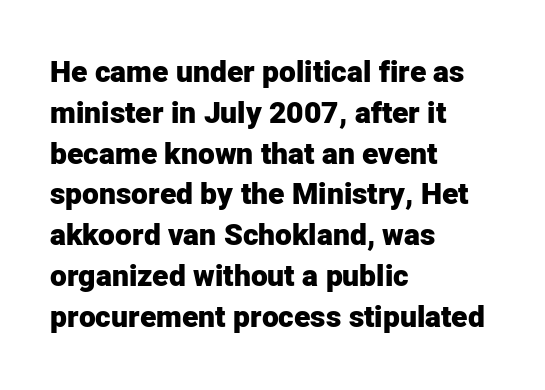
{"serif": "no", "italic": "no", "bold": "yes", "weight": "heavy", "width": "normal", "stroke_contrast": "low", "x_height": "medium", "monospaced": "no", "underline": "no", "align": "left", "line_spacing": "normal", "line_spacing_ratio": 1.36, "letter_spacing": "normal", "letter_spacing_em": 0.0, "glyph_px": 30}
